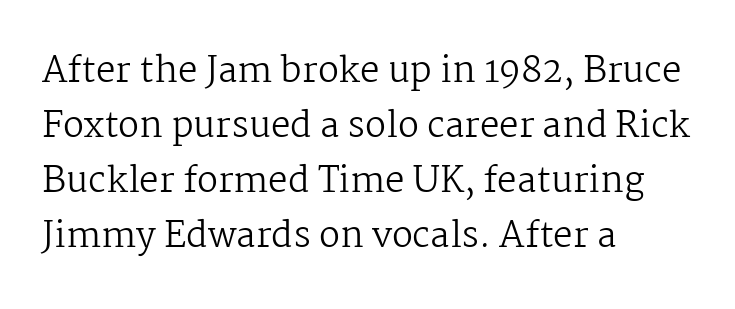
{"serif": "yes", "italic": "no", "bold": "no", "weight": "regular", "width": "normal", "stroke_contrast": "medium", "x_height": "medium", "monospaced": "no", "underline": "no", "align": "left", "line_spacing": "normal", "line_spacing_ratio": 1.57, "letter_spacing": "normal", "letter_spacing_em": 0.0, "glyph_px": 35}
